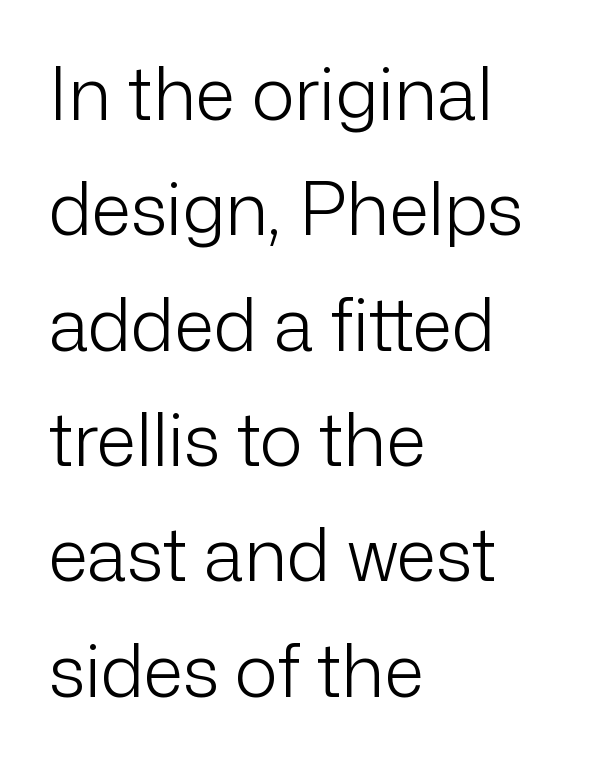
The image shows 73 px light sans-serif type, upright; set left-aligned, normal line spacing (1.58x), normal letter spacing, not underlined; low stroke contrast and a medium x-height.
